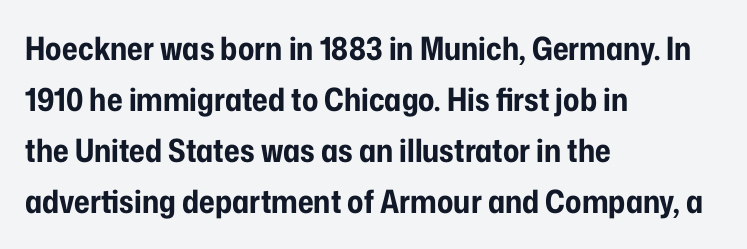
The gaps between neighbouring characters are ordinary and unremarkable. Its strokes are broad and dark, the hallmark of bold type. A typesetter would call this proportional, since set widths differ per character. The type sits square on the baseline with zero lean. This block has exactly the height ordinary leading produces.
